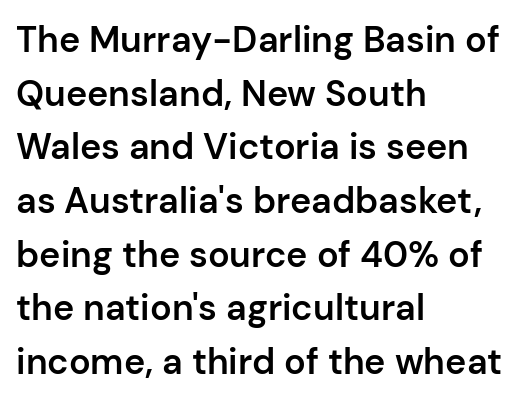
The space beneath each line is pristine and unruled. What's the leading like? Ordinary, nothing unusual. You can tell it's not italic because the verticals are truly vertical. You could not count columns in this text — the font is proportionally spaced. Check where the strokes stop: nothing finishes them off — pure sans. Short and long lines alike share a common starting point at left.
